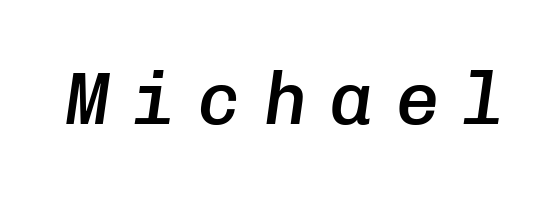
Descenders hang freely into open space. Is the type bold? Partly — it's a semibold, heavier than regular but not fully bold. The passage shown has open, widely tracked lettering throughout. Here the designer chose a console-style face with uniform glyph widths.
